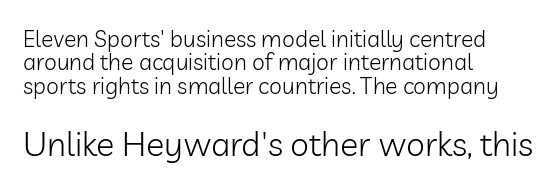
Q: Is the text bold? A: No.
Q: Is the text italic (slanted)? A: No, it is upright.
Q: Is the typeface a serif or a sans-serif typeface? A: Sans-serif.
Q: Is the text underlined? A: No.
Q: How is the paragraph aligned? A: Left-aligned.
Q: Is the spacing between letters normal or unusually wide? A: Normal.
Q: Is the spacing between lines tight, normal or loose? A: Tight.
Q: Which block of text is set in a larger size, the first (top) or the second (bottom)? A: The second (bottom) one.
Q: Width (condensed, normal, or wide)? A: Normal.
Q: Stroke contrast? A: Low.
Q: x-height? A: Medium.
Q: Monospaced? A: No.
